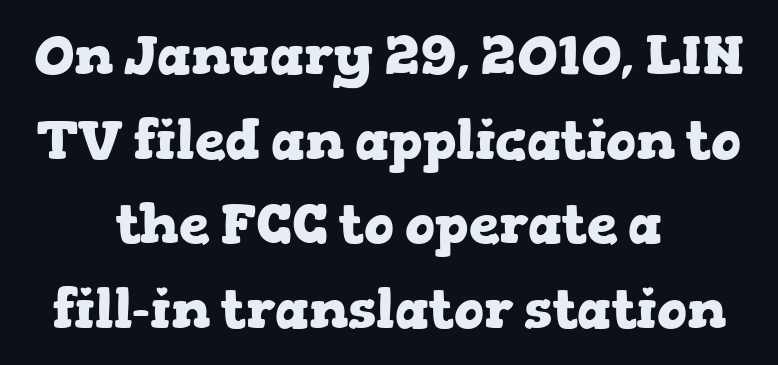
You can tell it's not italic because the verticals are truly vertical. In terms of weight, the rendering is a true, heavy bold. A clean baseline with only descenders dipping below it. In CSS terms this would be text-align: center.
